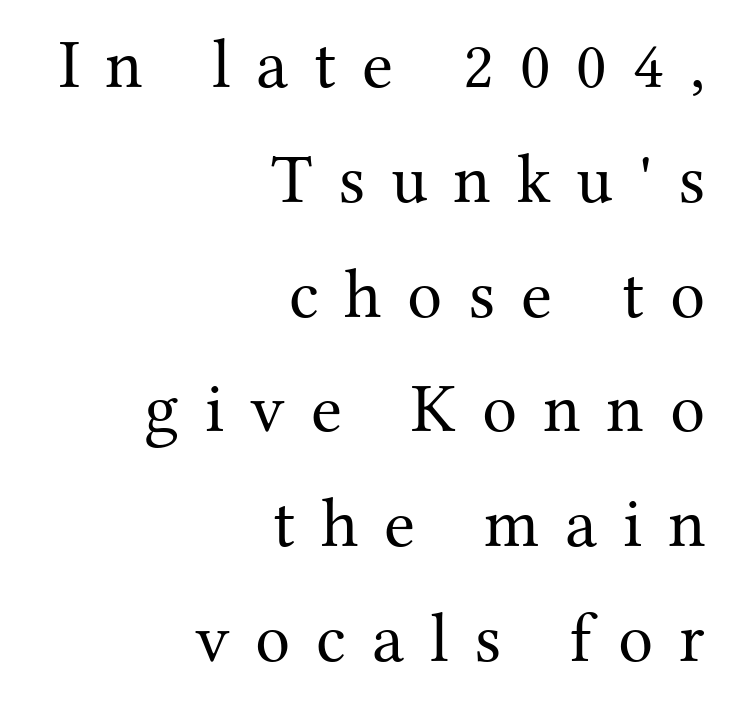
The image shows 70 px regular-weight serif type, upright; set right-aligned, normal line spacing (1.64x), unusually wide letter spacing (+0.37 em), not underlined; medium stroke contrast and a medium x-height.
